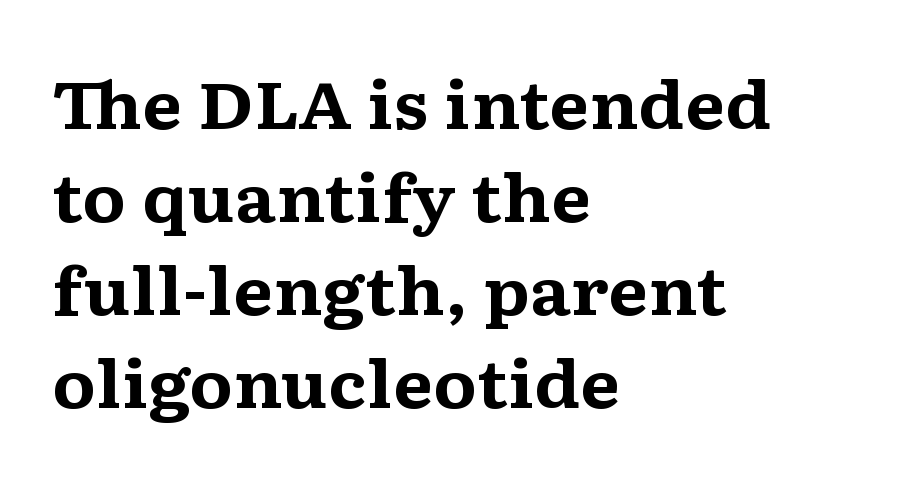
Plenty of ink on the page — the face is bold. Unlike italic type, these characters show no tilt at all. The area under the type is left untouched. The vertical gap from one line to the next is medium. Typographically, this falls in the serif category.
